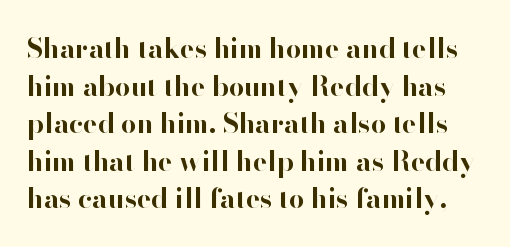
{"italic": "no", "bold": "yes", "underline": "no", "line_spacing": "normal", "line_spacing_ratio": 1.39, "letter_spacing": "normal", "letter_spacing_em": 0.0, "glyph_px": 27}
